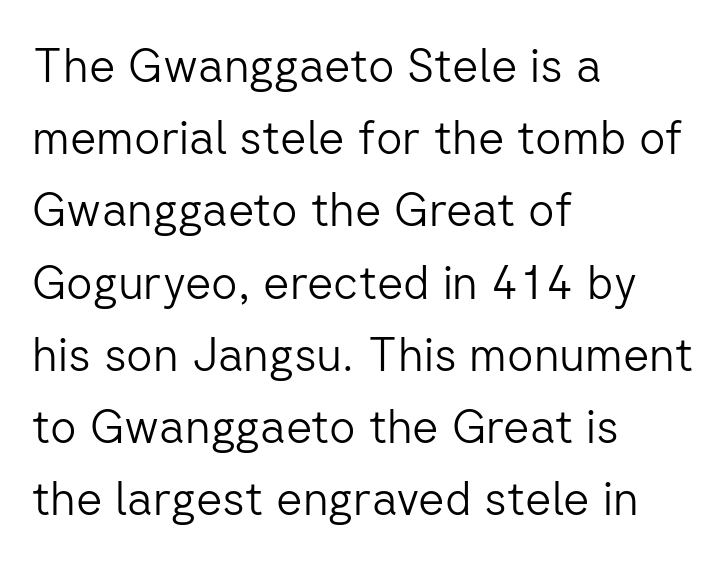
Here the designer chose a conventional face with non-uniform glyph widths. The rows are spaced the way most documents space them. Honestly, there is no underline to notice here at all. Is this a sans? Yes — the strokes have no serifs.
